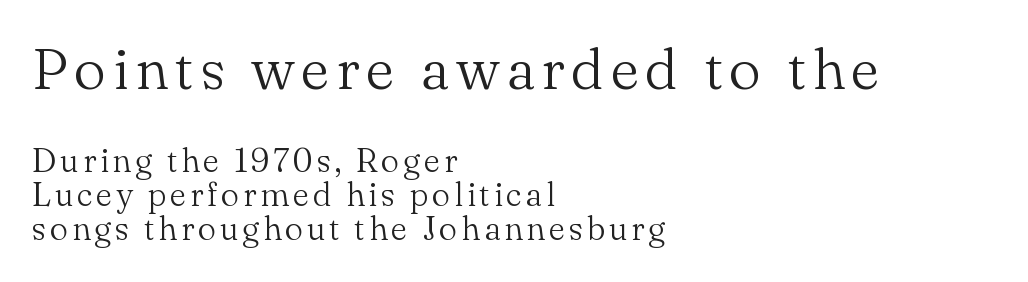
Q: Is the text bold? A: No.
Q: Is the text italic (slanted)? A: No, it is upright.
Q: Is the typeface a serif or a sans-serif typeface? A: Serif.
Q: Is the text underlined? A: No.
Q: How is the paragraph aligned? A: Left-aligned.
Q: Is the spacing between lines tight, normal or loose? A: Tight.
Q: Which block of text is set in a larger size, the first (top) or the second (bottom)? A: The first (top) one.
Q: Width (condensed, normal, or wide)? A: Normal.
Q: Stroke contrast? A: Medium.
Q: x-height? A: Small.
Q: Monospaced? A: No.
